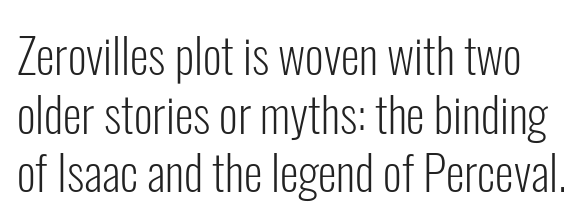
The image shows 48 px light, condensed sans-serif type, upright; set line spacing 1.22x, normal letter spacing, not underlined; low stroke contrast and a medium x-height.
